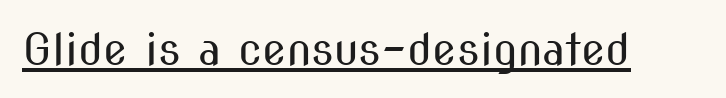
Posture: straight, roman, zero tilt. Students, note that the glyphs here touch the page at normal intervals. Observe the absence of serifs on each vertical stroke in this sample. Here the designer chose a conventional face with non-uniform glyph widths.
